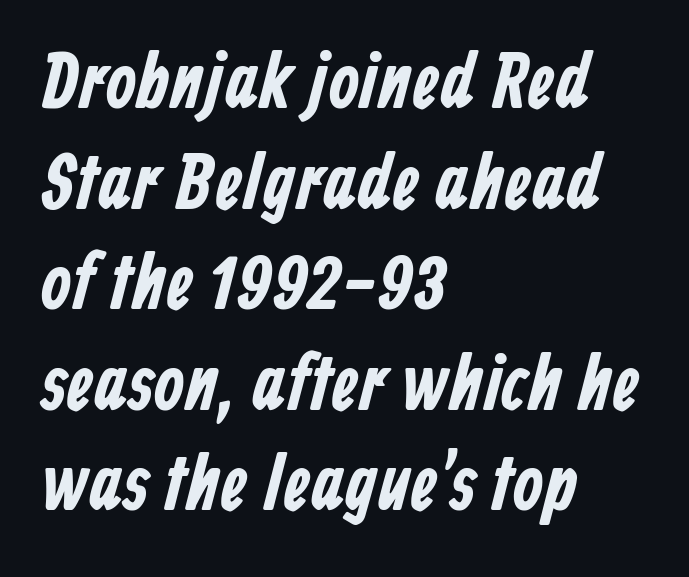
Q: Is the typeface a serif or a sans-serif typeface? A: Sans-serif.
Q: Is the text underlined? A: No.
Q: How is the paragraph aligned? A: Left-aligned.
Q: Is the spacing between letters normal or unusually wide? A: Normal.
Q: Is the spacing between lines tight, normal or loose? A: Normal.
Q: Width (condensed, normal, or wide)? A: Condensed.
Q: Stroke contrast? A: Low.
Q: x-height? A: Medium.
Q: Monospaced? A: No.
